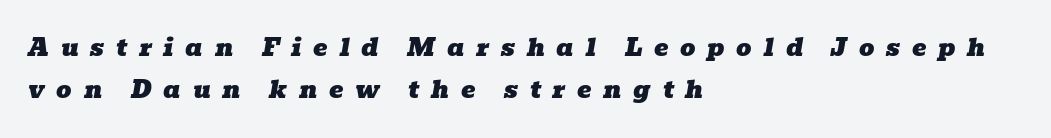
{"italic": "yes", "lean": "right", "slant_degrees": 10, "underline": "no", "align": "left", "line_spacing_ratio": 1.77, "letter_spacing": "wide", "letter_spacing_em": 0.49, "glyph_px": 24}
